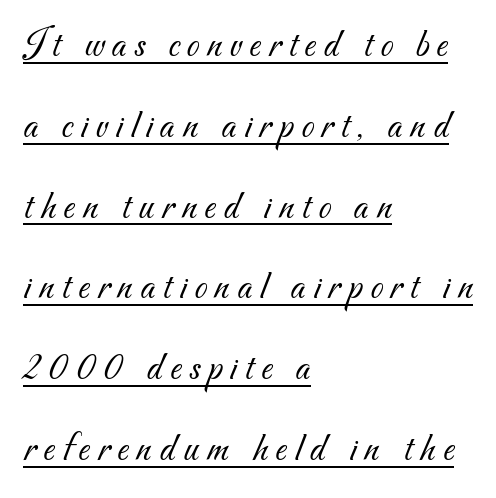
{"serif": "no", "bold": "no", "weight": "light", "width": "normal", "stroke_contrast": "medium", "x_height": "small", "monospaced": "no", "underline": "yes", "align": "left", "line_spacing": "loose", "line_spacing_ratio": 1.97, "glyph_px": 41}
